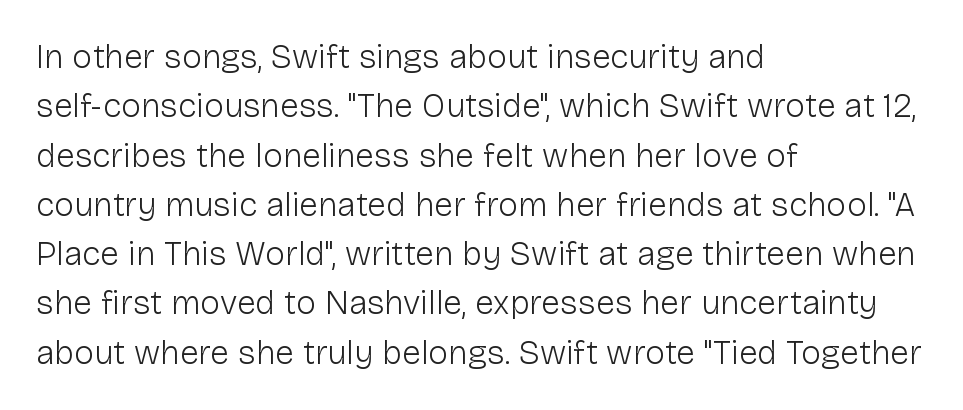
This block has exactly the height ordinary leading produces. The typeface chosen for these lines omits serifs. A student would call this left alignment; a typographer would say flush left, rag right. The passage shown is typed in a proportional face where columns would drift. Bold? No — there's no thickening of the strokes. You can tell it's not italic because the verticals are truly vertical.
